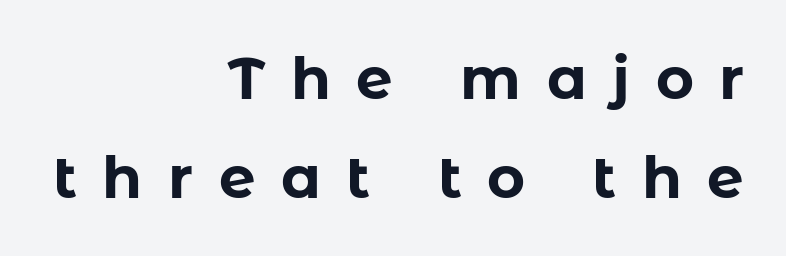
Q: Is the text bold? A: Yes.
Q: Is the text italic (slanted)? A: No, it is upright.
Q: Is the typeface a serif or a sans-serif typeface? A: Sans-serif.
Q: Is the text underlined? A: No.
Q: How is the paragraph aligned? A: Right-aligned.
Q: Is the spacing between letters normal or unusually wide? A: Unusually wide.
Q: Width (condensed, normal, or wide)? A: Normal.
Q: Stroke contrast? A: Low.
Q: x-height? A: Medium.
Q: Monospaced? A: No.
